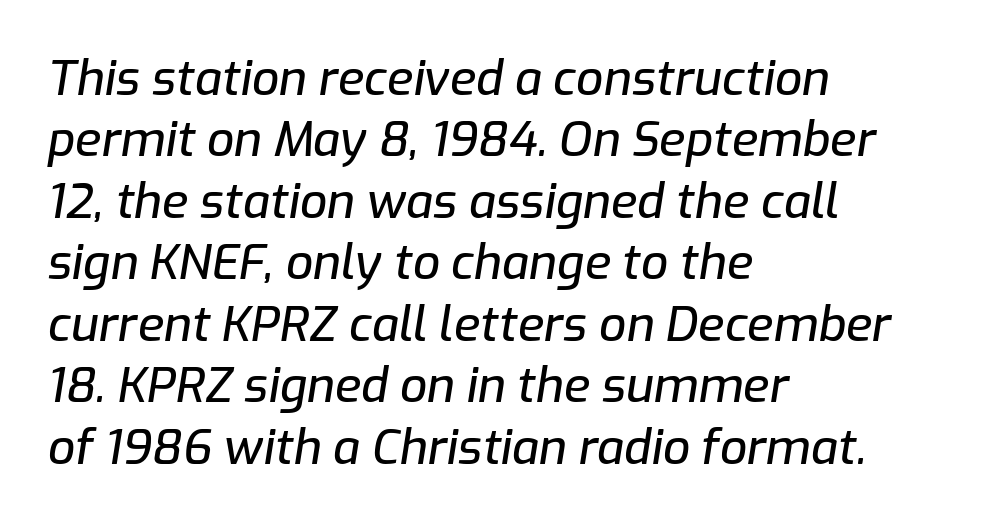
{"italic": "yes", "lean": "right", "slant_degrees": 9, "width": "normal", "stroke_contrast": "low", "x_height": "medium", "monospaced": "no", "underline": "no", "align": "left", "line_spacing": "normal", "line_spacing_ratio": 1.28, "letter_spacing": "normal", "letter_spacing_em": 0.0, "glyph_px": 48}
